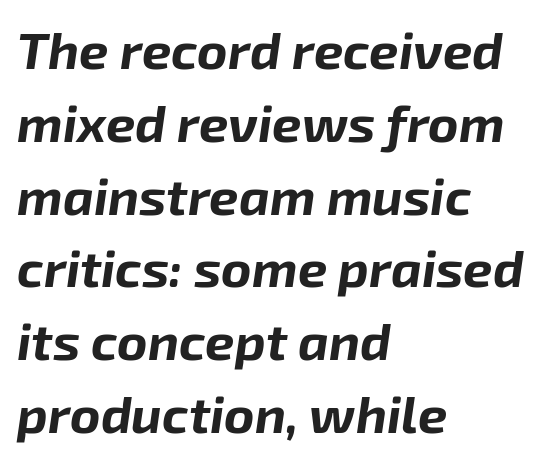
Italic: yes, the glyphs are oblique. The passage shown is typed in a proportional face where columns would drift. The letters sit at their default tracking, neither squeezed nor spread. The area under the type is left untouched. The rendering anchors every line to the left-hand side. Heavy-handed strokes throughout: this text is bold.
